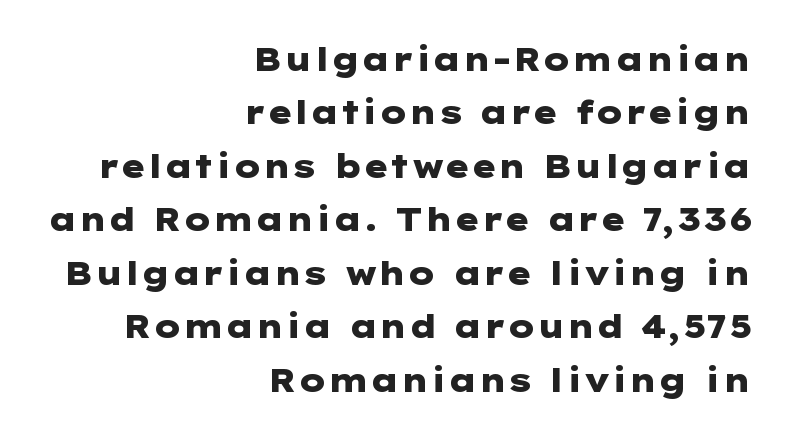
{"serif": "no", "italic": "no", "bold": "yes", "weight": "heavy", "width": "wide", "stroke_contrast": "low", "x_height": "medium", "underline": "no", "align": "right", "line_spacing": "normal", "line_spacing_ratio": 1.67, "letter_spacing": "normal", "letter_spacing_em": 0.0, "glyph_px": 32}
